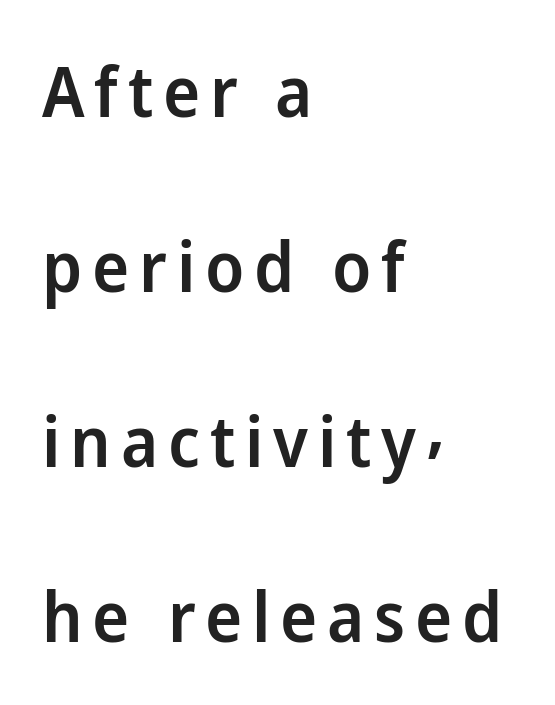
{"serif": "no", "italic": "no", "bold": "semi", "weight": "semibold", "width": "normal", "stroke_contrast": "low", "x_height": "medium", "monospaced": "no", "underline": "no", "align": "left", "line_spacing": "loose", "line_spacing_ratio": 2.5, "glyph_px": 70}
